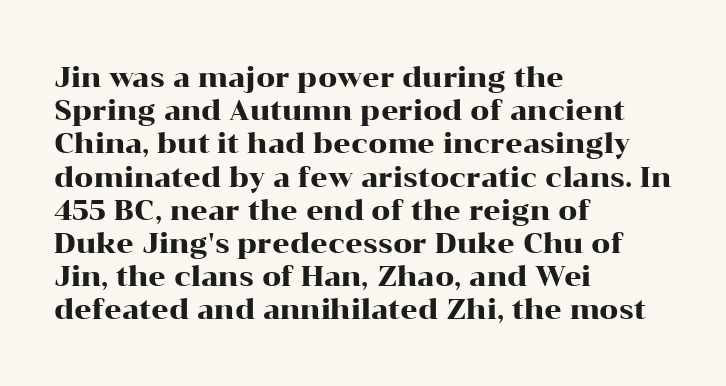
Every row of glyphs begins at an identical x-position on the left. These lines were composed using upright roman letters. Standard letterfit; no display-style spreading of the glyphs. The glyphs are unaccompanied by any horizontal stroke below them.
